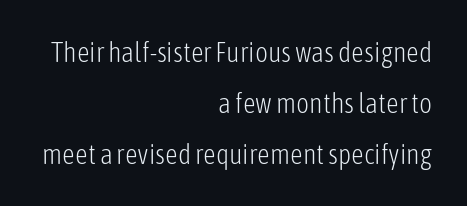
Each word holds together tightly as a unit, with standard inter-letter gaps. The typography opts for an upright posture over an oblique one. This rendering features lettering with no underline. A sans-serif font was chosen for this passage. The passage shown is not bold in any degree.
